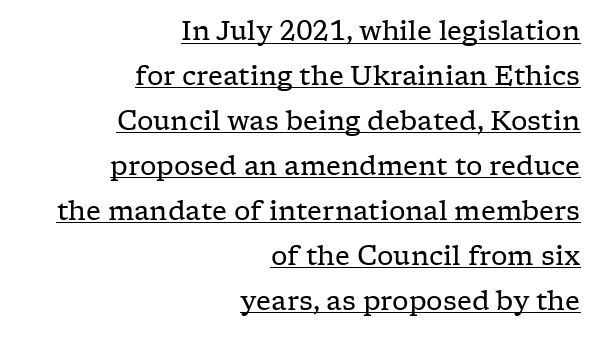
The image shows 26 px text type, upright; set right-aligned, line spacing 1.73x, normal letter spacing, underlined.
